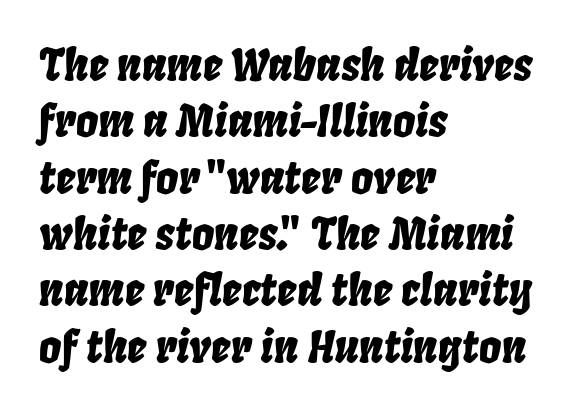
{"italic": "yes", "lean": "right", "slant_degrees": 8, "width": "condensed", "stroke_contrast": "low", "x_height": "large", "monospaced": "no", "underline": "no", "align": "left", "line_spacing": "normal", "line_spacing_ratio": 1.28, "letter_spacing": "normal", "letter_spacing_em": 0.0, "glyph_px": 44}
